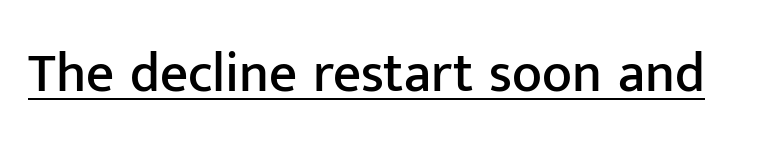
Q: Is the text italic (slanted)? A: No, it is upright.
Q: Is the typeface a serif or a sans-serif typeface? A: Sans-serif.
Q: Is the text underlined? A: Yes.
Q: Is the spacing between letters normal or unusually wide? A: Normal.
Q: Width (condensed, normal, or wide)? A: Normal.
Q: Stroke contrast? A: Low.
Q: x-height? A: Medium.
Q: Monospaced? A: No.
